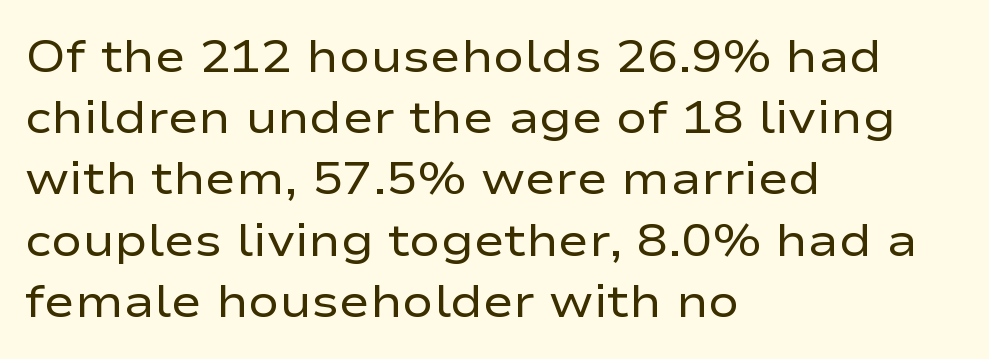
The image shows 46 px regular-weight, wide sans-serif type, upright; set left-aligned, normal line spacing (1.33x), normal letter spacing, not underlined; low stroke contrast and a medium x-height.
